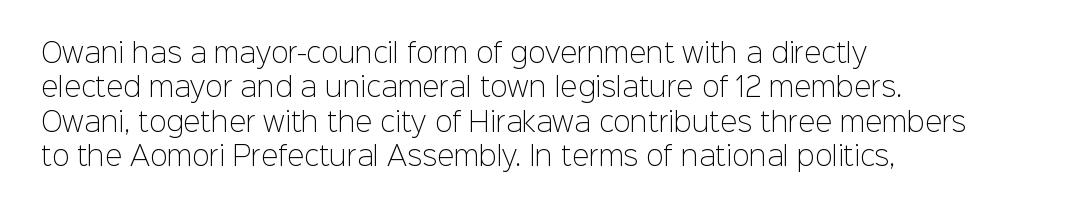
Leftover space on each line is placed entirely after the last word. Notice how the stems are strictly vertical — no italics here. The rendering uses a moderate line-height, typical for paragraphs. Underlining? Definitely not there. A light-to-regular cut is what we see here.
